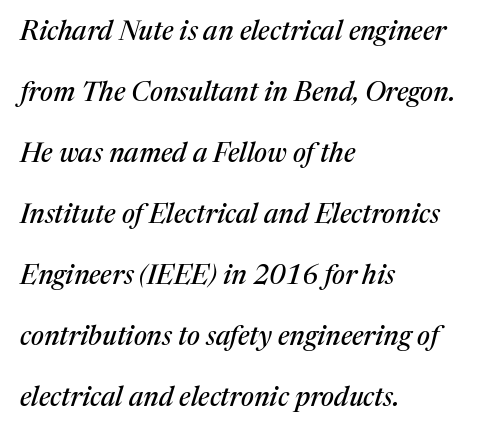
{"italic": "yes", "lean": "right", "slant_degrees": 17, "underline": "no", "align": "left", "line_spacing": "loose", "line_spacing_ratio": 2.26, "letter_spacing": "normal", "letter_spacing_em": 0.0, "glyph_px": 27}
